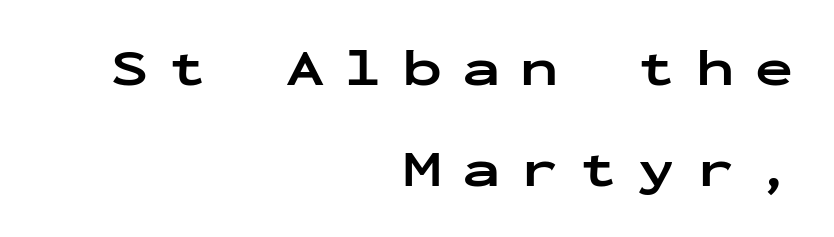
Q: Is the text bold? A: Yes.
Q: Is the text italic (slanted)? A: No, it is upright.
Q: Is the typeface a serif or a sans-serif typeface? A: Sans-serif.
Q: Is the text underlined? A: No.
Q: How is the paragraph aligned? A: Right-aligned.
Q: Is the spacing between letters normal or unusually wide? A: Unusually wide.
Q: Is the spacing between lines tight, normal or loose? A: Loose.
Q: Width (condensed, normal, or wide)? A: Wide.
Q: Stroke contrast? A: Low.
Q: x-height? A: Medium.
Q: Monospaced? A: Yes.
